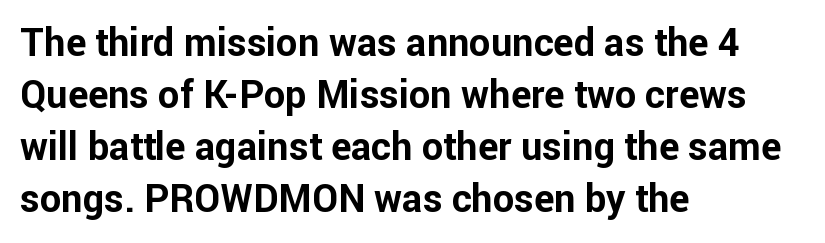
{"serif": "no", "italic": "no", "bold": "yes", "weight": "bold", "width": "normal", "stroke_contrast": "low", "x_height": "medium", "monospaced": "no", "underline": "no", "align": "left", "line_spacing": "normal", "line_spacing_ratio": 1.37, "letter_spacing": "normal", "letter_spacing_em": 0.0, "glyph_px": 38}
